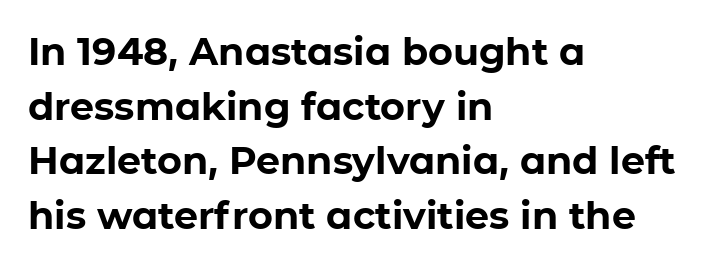
Honestly, there is no underline to notice here at all. Chunky letters — that's bold for sure. Teacher's note: observe the even left margin — that is flush-left alignment. Observe the ordinary spacing: letters are neighbours, not strangers.
